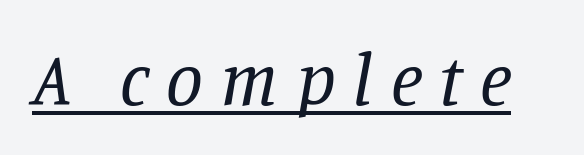
The image shows 74 px regular-weight serif type, italic (leaning right); set unusually wide letter spacing (+0.23 em), underlined; low stroke contrast and a large x-height.
